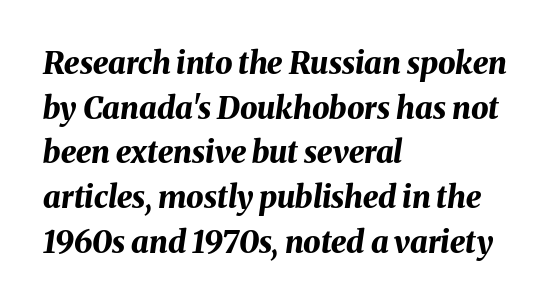
The image shows 31 px bold type, italic (leaning right); set left-aligned, normal line spacing (1.44x), normal letter spacing, not underlined; medium stroke contrast and a medium x-height.
